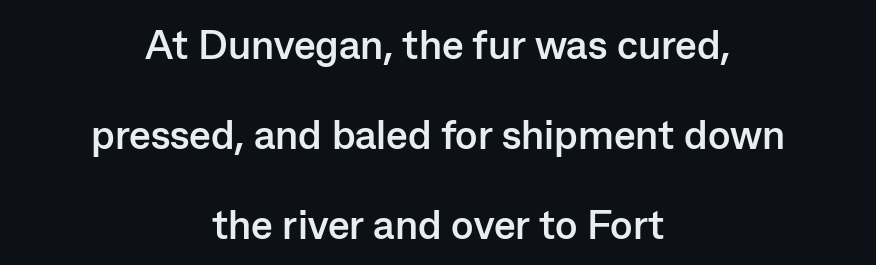
These words are printed bold, with thick strokes throughout. Inter-character spacing is left at the font's built-in metrics. It's the straight-up-and-down kind of type. The rendering uses a large line-height, opening up the rows. This rendering features lettering with no underline.
